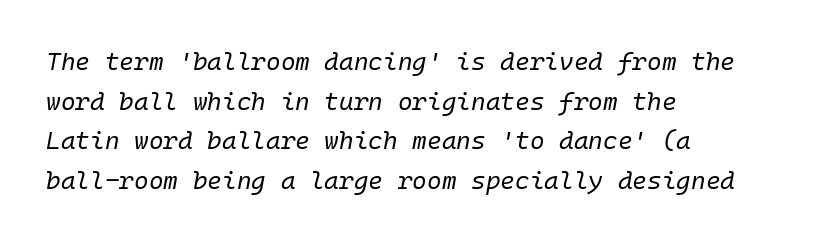
Q: Is the text bold? A: No.
Q: Is the text italic (slanted)? A: Yes, it leans right by about 10 degrees.
Q: Is the text underlined? A: No.
Q: How is the paragraph aligned? A: Left-aligned.
Q: Is the spacing between letters normal or unusually wide? A: Normal.
Q: Is the spacing between lines tight, normal or loose? A: Normal.
